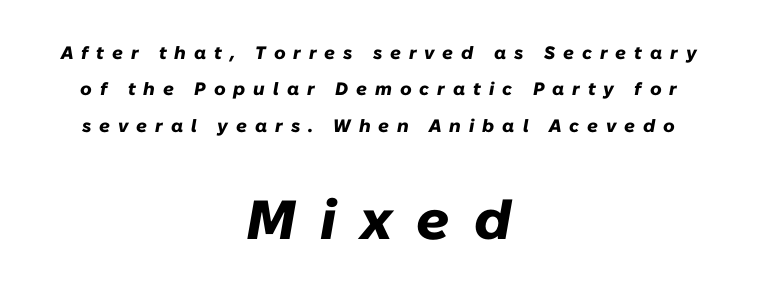
Leading is clearly above the norm, producing a sparse column. Plain, unruled lines of type. Short note: letters widely spaced. Of the two passages, the one underneath uses the larger point size. The glyphs look as if they've been sheared to an angle. Strokes here are thick enough to call this a true bold.
